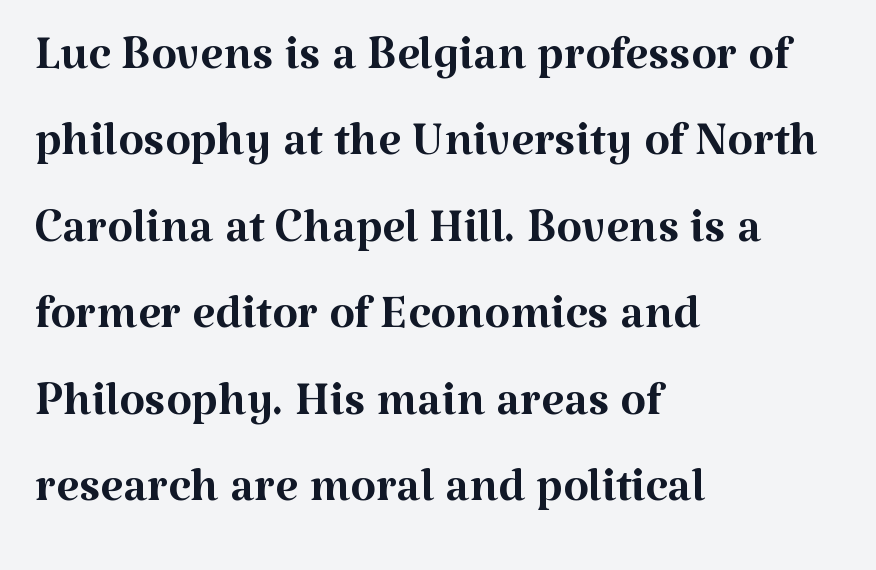
The image shows 66 px regular-weight serif type, upright; set left-aligned, normal line spacing (1.31x), normal letter spacing, not underlined; medium stroke contrast and a medium x-height.
